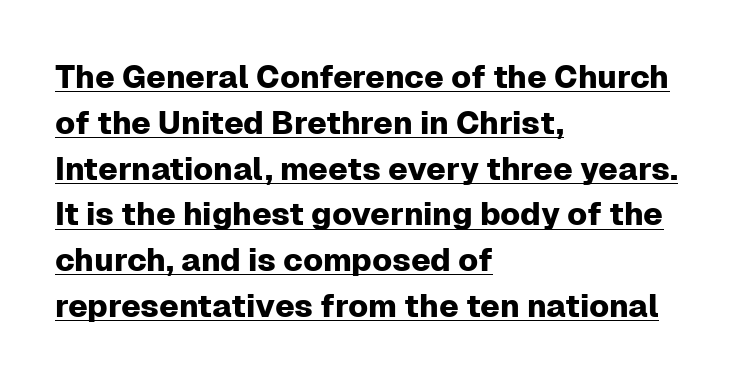
A typesetter would call this proportional, since set widths differ per character. Nope, no serifs anywhere on these letters. A continuous stroke trails under the words, as in a hyperlink. Ordinary non-slanted type is in use. Words appear dense and cohesive because spacing is normal. A typesetter would call this leading conventional body-copy spacing.
